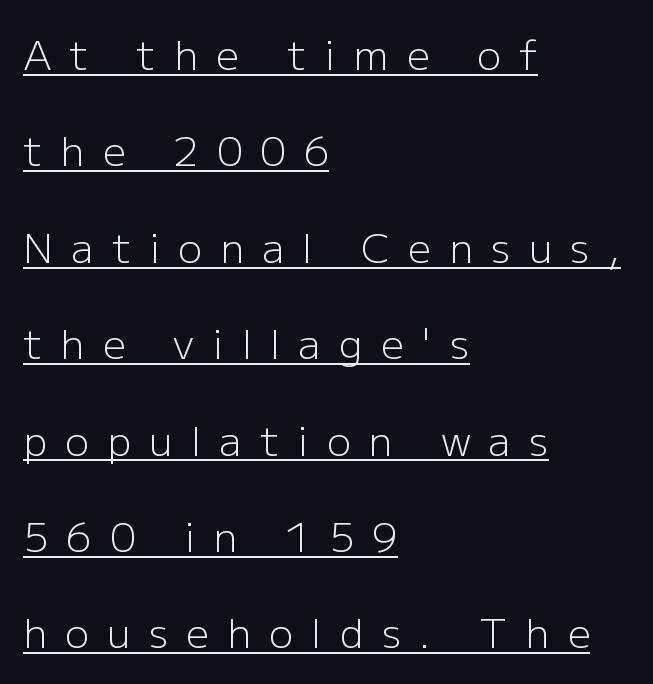
Q: Is the text bold? A: No.
Q: Is the text italic (slanted)? A: No, it is upright.
Q: Is the typeface a serif or a sans-serif typeface? A: Sans-serif.
Q: Is the text underlined? A: Yes.
Q: How is the paragraph aligned? A: Left-aligned.
Q: Is the spacing between letters normal or unusually wide? A: Unusually wide.
Q: Is the spacing between lines tight, normal or loose? A: Loose.
Q: Width (condensed, normal, or wide)? A: Normal.
Q: Stroke contrast? A: Low.
Q: x-height? A: Medium.
Q: Monospaced? A: No.
